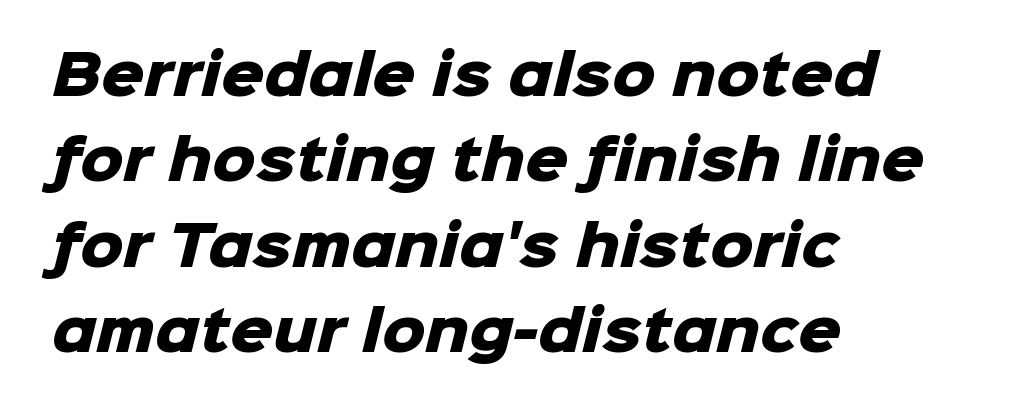
Q: Is the text bold? A: Yes.
Q: Is the typeface a serif or a sans-serif typeface? A: Sans-serif.
Q: Is the text underlined? A: No.
Q: How is the paragraph aligned? A: Left-aligned.
Q: Is the spacing between letters normal or unusually wide? A: Normal.
Q: Is the spacing between lines tight, normal or loose? A: Normal.
Q: Width (condensed, normal, or wide)? A: Normal.
Q: Stroke contrast? A: Low.
Q: x-height? A: Medium.
Q: Monospaced? A: No.
